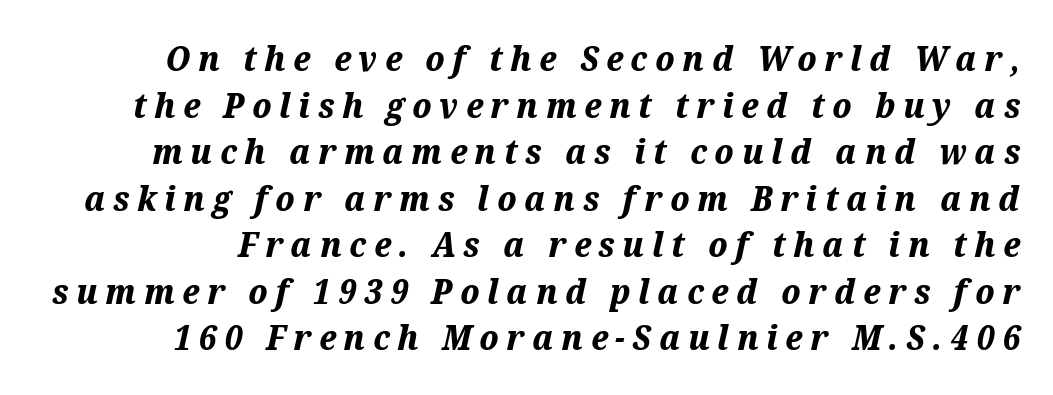
Italic? Definitely — the glyphs are oblique. Think of a printed novel: that variable character pitch is what you see here. The zone under the glyphs is completely vacant. Regular leading. These lines have a slow, spaced-out rhythm from letter to letter. The strokes are fattened all the way to bold.
